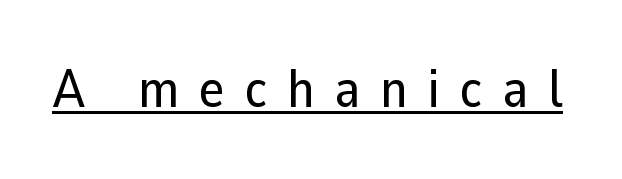
{"serif": "no", "italic": "no", "width": "normal", "stroke_contrast": "low", "x_height": "medium", "monospaced": "no", "underline": "yes", "letter_spacing": "wide", "letter_spacing_em": 0.37, "glyph_px": 54}
